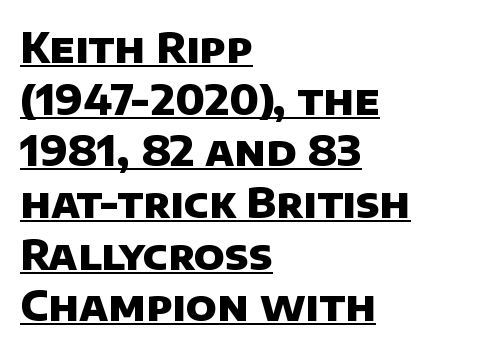
Q: Is the text bold? A: Yes.
Q: Is the typeface a serif or a sans-serif typeface? A: Sans-serif.
Q: Is the text underlined? A: Yes.
Q: How is the paragraph aligned? A: Left-aligned.
Q: Is the spacing between letters normal or unusually wide? A: Normal.
Q: Is the spacing between lines tight, normal or loose? A: Normal.
Q: Width (condensed, normal, or wide)? A: Normal.
Q: Stroke contrast? A: Low.
Q: x-height? A: Large.
Q: Monospaced? A: No.
